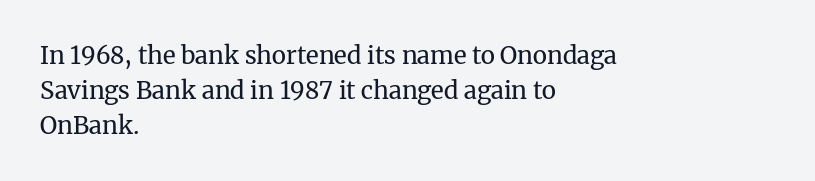
{"italic": "no", "bold": "no", "underline": "no", "align": "left", "line_spacing": "normal", "line_spacing_ratio": 1.45, "letter_spacing": "normal", "letter_spacing_em": 0.0, "glyph_px": 24}
